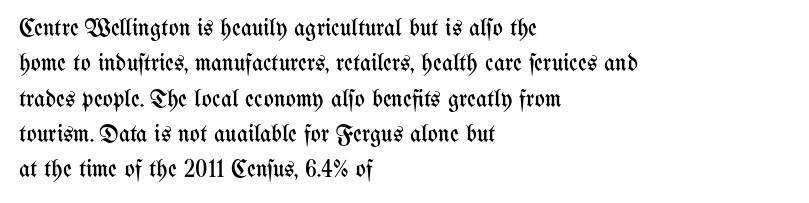
Q: Is the text bold? A: No.
Q: Is the text italic (slanted)? A: No, it is upright.
Q: Is the text underlined? A: No.
Q: How is the paragraph aligned? A: Left-aligned.
Q: Is the spacing between letters normal or unusually wide? A: Normal.
Q: Is the spacing between lines tight, normal or loose? A: Normal.
